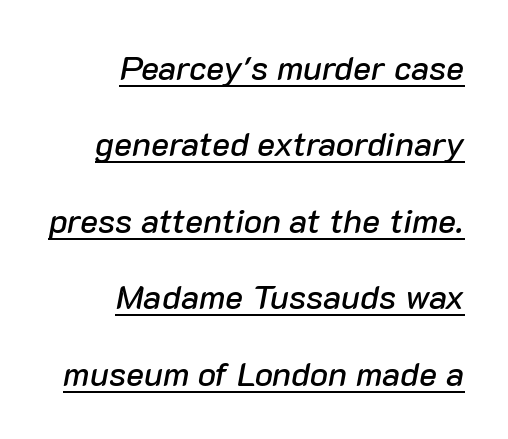
Is there much room between lines? Yes — plenty of vertical air separates them. Casual observation: everything's shoved over to the right. Looking at the ascenders, they clearly lean. There is no visible air inserted between adjacent glyphs.
